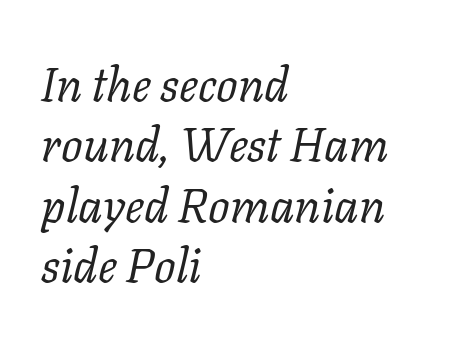
The vertical gap from one line to the next is medium. The glyphs look as if they've been sheared to an angle. Observe the serifs anchoring each vertical stroke in this sample. The line texture is even and compact thanks to regular tracking. Any mark beneath the type? The region is blank. On a weight scale, this lands at 450 or below.
